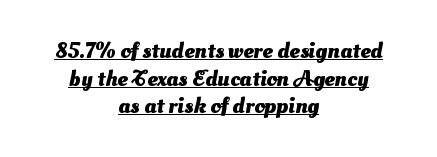
The image shows 23 px bold type; set centered, line spacing 1.2x, normal letter spacing, underlined.
